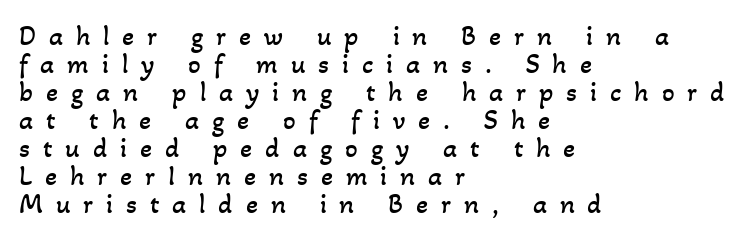
{"bold": "no", "weight": "regular", "width": "normal", "stroke_contrast": "low", "x_height": "small", "monospaced": "no", "underline": "no", "align": "left", "line_spacing": "tight", "line_spacing_ratio": 1.0, "letter_spacing": "wide", "letter_spacing_em": 0.46, "glyph_px": 28}
